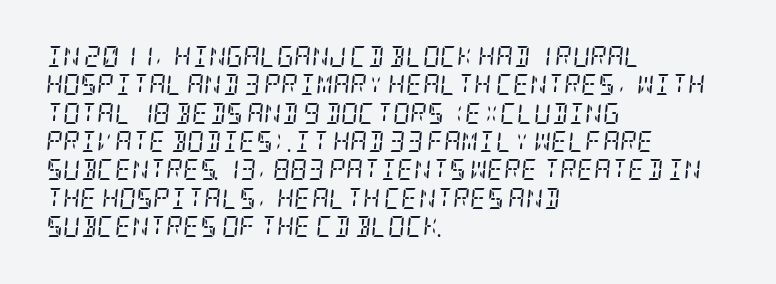
The image shows 21 px text type, italic (leaning right); set left-aligned, normal line spacing (1.35x), normal letter spacing, not underlined.
